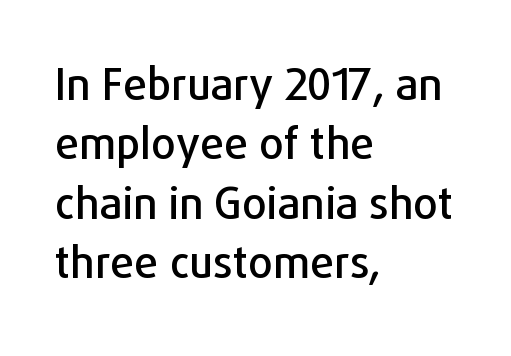
The image shows 43 px sans-serif type, upright; set left-aligned, normal line spacing (1.38x), normal letter spacing, not underlined; low stroke contrast and a medium x-height.
